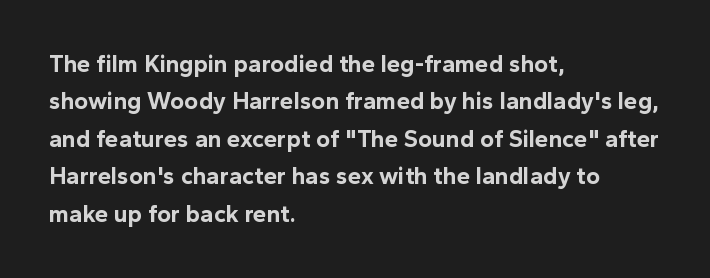
The image shows 24 px bold type, upright; set left-aligned, normal line spacing (1.56x), normal letter spacing, not underlined.
